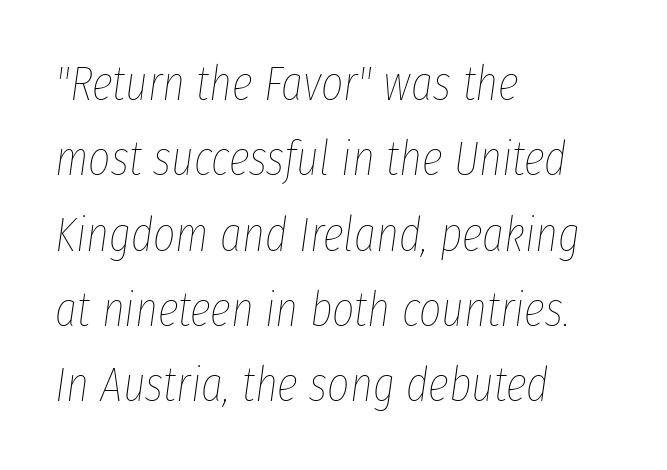
The image shows 48 px thin, condensed type, italic (leaning right); set left-aligned, normal line spacing (1.57x), normal letter spacing, not underlined; low stroke contrast and a medium x-height.
